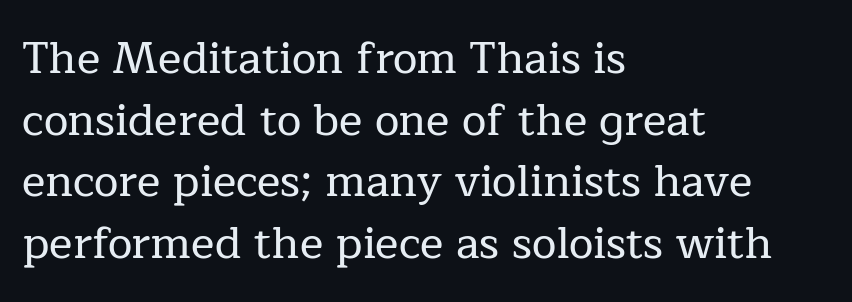
Q: Is the text italic (slanted)? A: No, it is upright.
Q: Is the typeface a serif or a sans-serif typeface? A: Serif.
Q: Is the text underlined? A: No.
Q: How is the paragraph aligned? A: Left-aligned.
Q: Is the spacing between letters normal or unusually wide? A: Normal.
Q: Is the spacing between lines tight, normal or loose? A: Normal.
Q: Width (condensed, normal, or wide)? A: Normal.
Q: Stroke contrast? A: Low.
Q: x-height? A: Medium.
Q: Monospaced? A: No.
